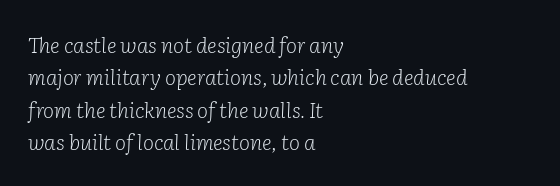
Q: Is the text bold? A: No.
Q: Is the text italic (slanted)? A: Yes, it leans right by about 2 degrees.
Q: Is the text underlined? A: No.
Q: How is the paragraph aligned? A: Left-aligned.
Q: Is the spacing between letters normal or unusually wide? A: Normal.
Q: Is the spacing between lines tight, normal or loose? A: Normal.
